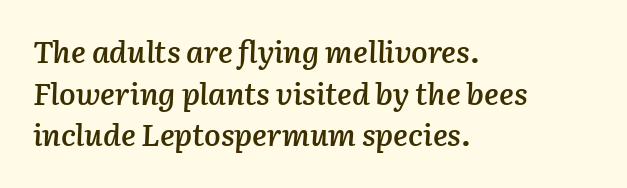
Students, note that the glyphs here touch the page at normal intervals. How heavy is the stroke? Medium-heavy — a semibold, shy of bold. A student would call this left alignment; a typographer would say flush left, rag right. Quick note: interline space is typical. Unmarked baselines from the first word to the last. Is this a fixed-width face? No — the glyphs have proportional, varying widths.
